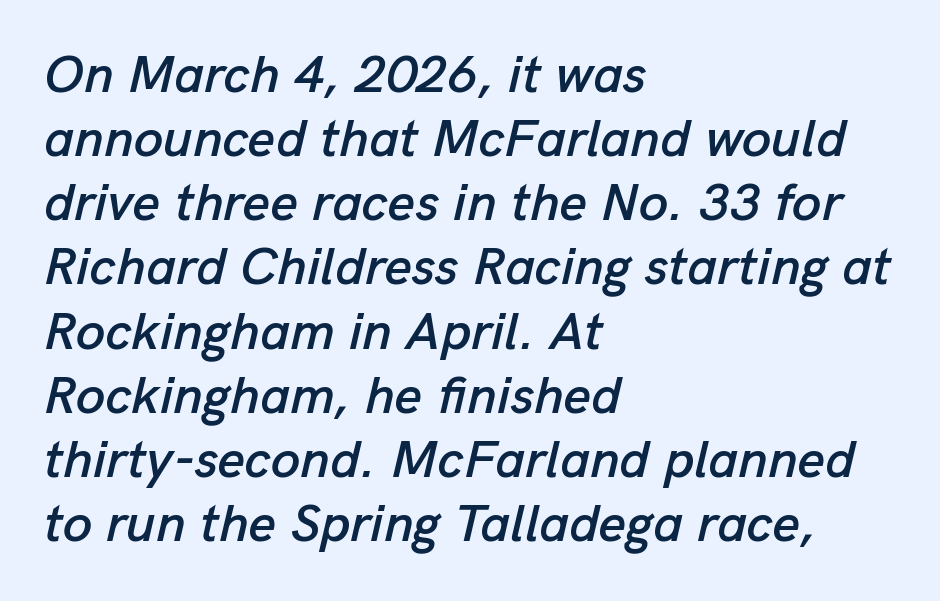
The image shows 53 px text type, italic (leaning right); set left-aligned, line spacing 1.21x, normal letter spacing, not underlined; low stroke contrast and a medium x-height.
